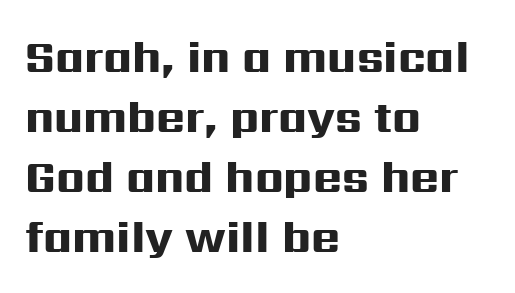
The image shows 44 px heavy, wide sans-serif type, upright; set left-aligned, normal line spacing (1.36x), normal letter spacing, not underlined; high stroke contrast and a medium x-height.
